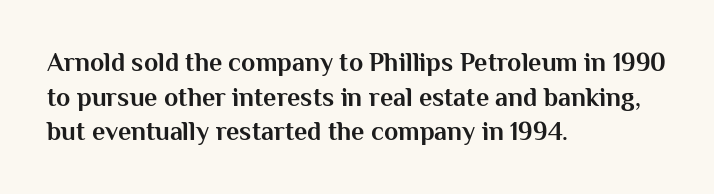
The image shows 26 px bold type, upright; set left-aligned, normal line spacing (1.33x), normal letter spacing, not underlined.
